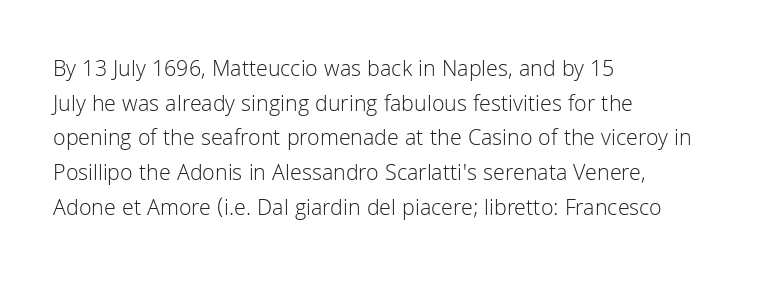
Vertical strokes here are truly vertical. Is the block centered? No — it sits flush against the left margin. Standard letterfit; no display-style spreading of the glyphs. This is not heavy type; no bold has been used.
